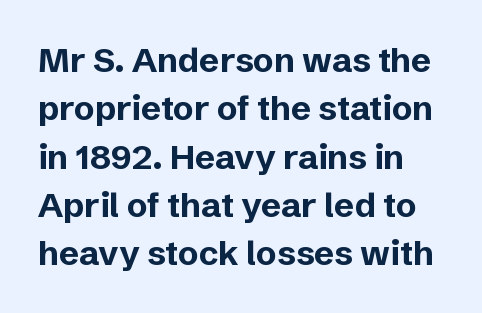
Descenders hang freely into open space. Each letter keeps its own natural width here, so spacing adapts to shape. Designer's note — italics off, roman on. Typesetter's note: full bold, strokes at maximum text heaviness. Students, observe: this is what conventionally led text looks like. The letters sit at their default tracking, neither squeezed nor spread.
